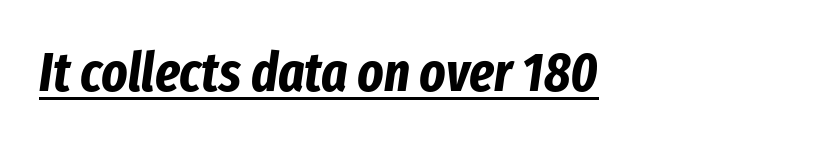
Q: Is the text bold? A: Yes.
Q: Is the text italic (slanted)? A: Yes, it leans right by about 8 degrees.
Q: Is the text underlined? A: Yes.
Q: How is the paragraph aligned? A: Left-aligned.
Q: Is the spacing between letters normal or unusually wide? A: Normal.
Q: Width (condensed, normal, or wide)? A: Condensed.
Q: Stroke contrast? A: Low.
Q: x-height? A: Medium.
Q: Monospaced? A: No.
